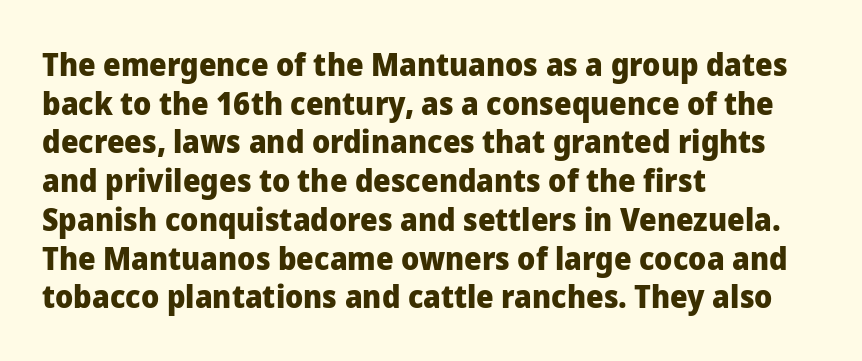
The image shows 31 px heavy sans-serif type, upright; set left-aligned, normal line spacing (1.25x), normal letter spacing, not underlined; low stroke contrast and a medium x-height.
